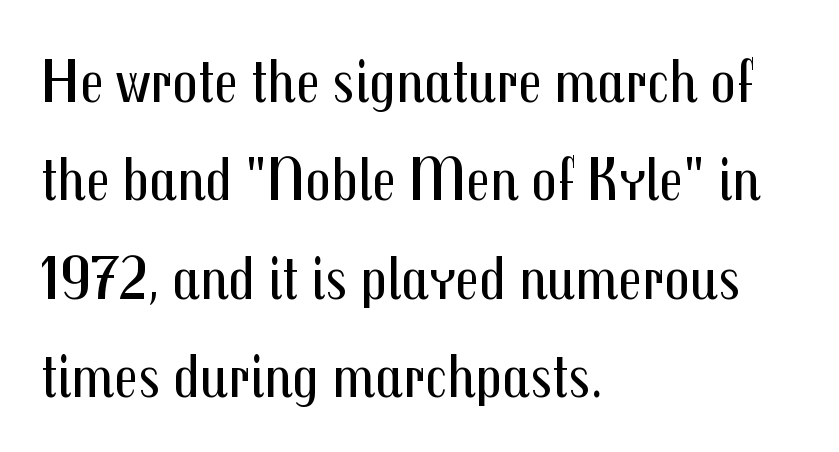
Q: Is the text bold? A: No.
Q: Is the text italic (slanted)? A: No, it is upright.
Q: Is the typeface a serif or a sans-serif typeface? A: Sans-serif.
Q: Is the text underlined? A: No.
Q: How is the paragraph aligned? A: Left-aligned.
Q: Is the spacing between letters normal or unusually wide? A: Normal.
Q: Is the spacing between lines tight, normal or loose? A: Normal.
Q: Width (condensed, normal, or wide)? A: Condensed.
Q: Stroke contrast? A: Medium.
Q: x-height? A: Medium.
Q: Monospaced? A: No.
